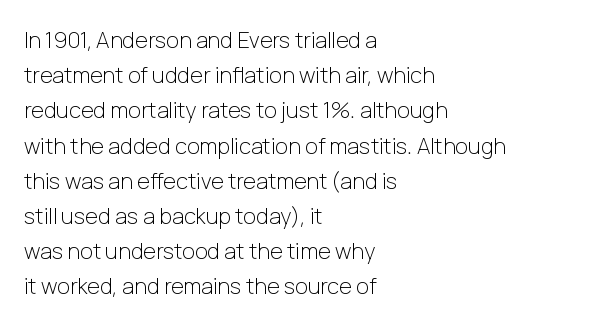
{"italic": "no", "bold": "no", "underline": "no", "align": "left", "line_spacing": "normal", "line_spacing_ratio": 1.6, "letter_spacing": "normal", "letter_spacing_em": 0.0, "glyph_px": 22}
